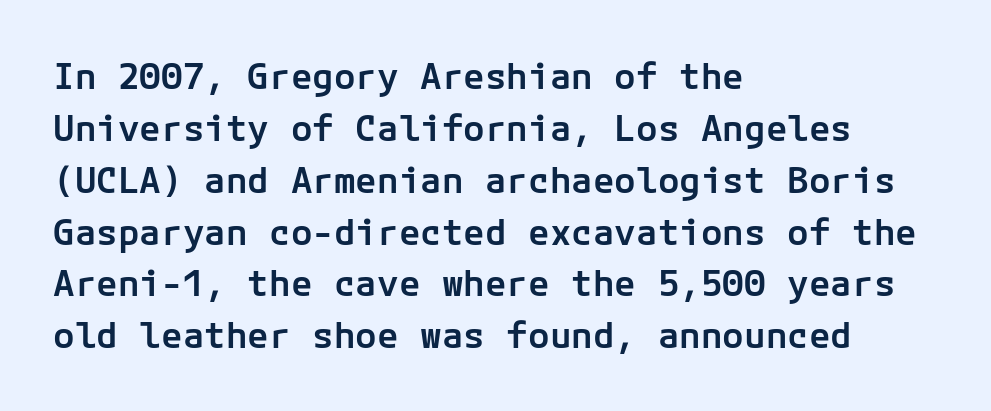
Examine the stroke ends and you'll find no serifs. Evenly set lines give the paragraph a standard silhouette. Firm but not heavy-handed strokes: this text is semibold. Any mark beneath the type? The region is blank. Compared with a centered layout, this one pins lines to the left instead. In terms of posture, this sample is upright.
